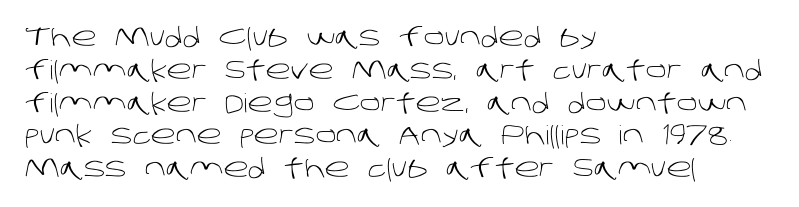
{"bold": "no", "underline": "no", "align": "left", "line_spacing": "normal", "line_spacing_ratio": 1.26, "letter_spacing": "normal", "letter_spacing_em": 0.0, "glyph_px": 26}
